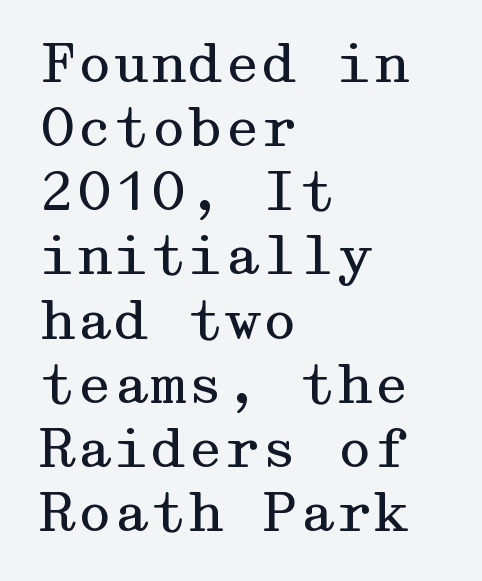
Q: Is the text bold? A: No.
Q: Is the text italic (slanted)? A: No, it is upright.
Q: Is the typeface a serif or a sans-serif typeface? A: Serif.
Q: Is the text underlined? A: No.
Q: How is the paragraph aligned? A: Left-aligned.
Q: Is the spacing between letters normal or unusually wide? A: Normal.
Q: Width (condensed, normal, or wide)? A: Wide.
Q: Stroke contrast? A: Medium.
Q: x-height? A: Medium.
